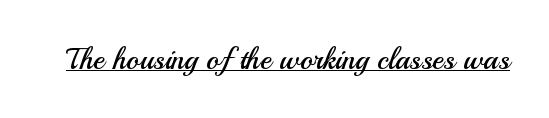
This rendering leaves character spacing at its baseline value. The strokes carry an ordinary text weight at most. The face used here is proportionally spaced, like ordinary book or web type. Is there an underline? Yes — a line sits under the letters. The characters display no serif detailing; their extremities are plain.
